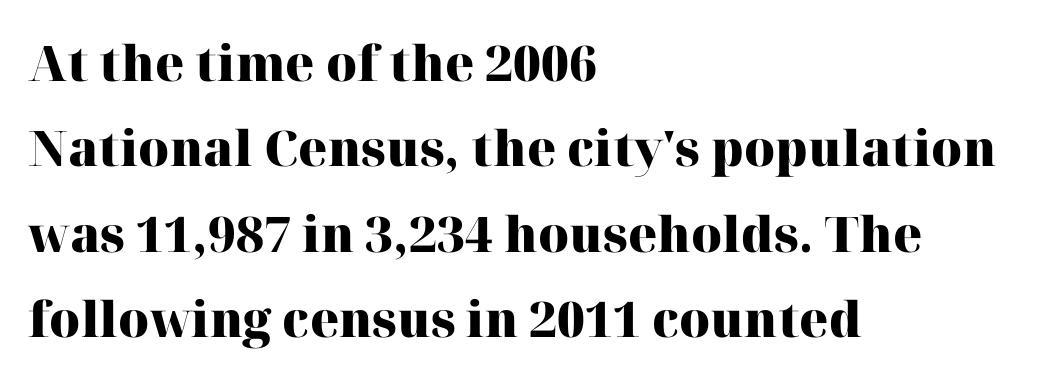
The image shows 49 px heavy serif type, upright; set left-aligned, line spacing 1.74x, normal letter spacing, not underlined; high stroke contrast and a medium x-height.
